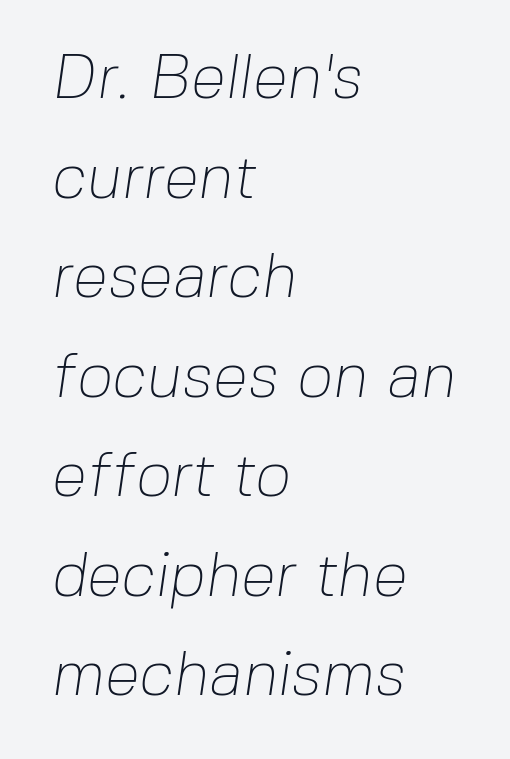
Q: Is the text bold? A: No.
Q: Is the typeface a serif or a sans-serif typeface? A: Sans-serif.
Q: Is the text underlined? A: No.
Q: How is the paragraph aligned? A: Left-aligned.
Q: Is the spacing between letters normal or unusually wide? A: Normal.
Q: Is the spacing between lines tight, normal or loose? A: Normal.
Q: Width (condensed, normal, or wide)? A: Normal.
Q: Stroke contrast? A: Low.
Q: x-height? A: Medium.
Q: Monospaced? A: No.
